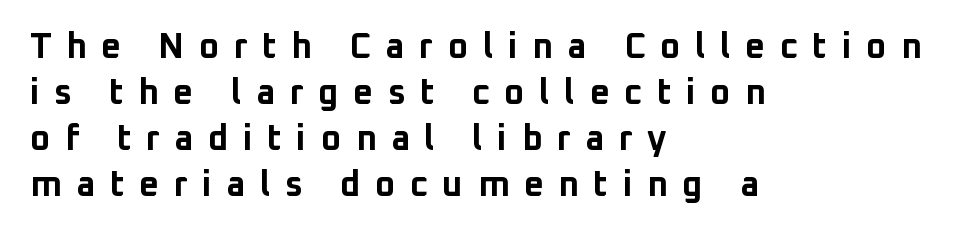
Look at the bottom of the vertical strokes: they stop flat, with no serifs. Lines of text with bare space underneath. The letterforms stand isolated, each surrounded by extra space. Where is the straight margin? On the left. Strokes here are thick enough to call this a true bold. Note the varied advance widths — an 'i' is clearly narrower than an 'm'.
